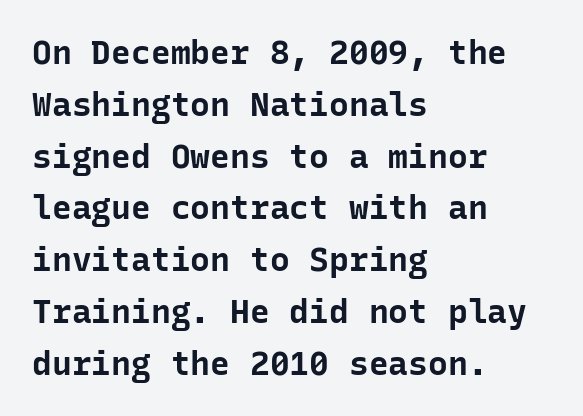
The image shows 33 px bold sans-serif type, upright, monospaced; set left-aligned, normal line spacing (1.57x), normal letter spacing, not underlined; low stroke contrast and a medium x-height.
